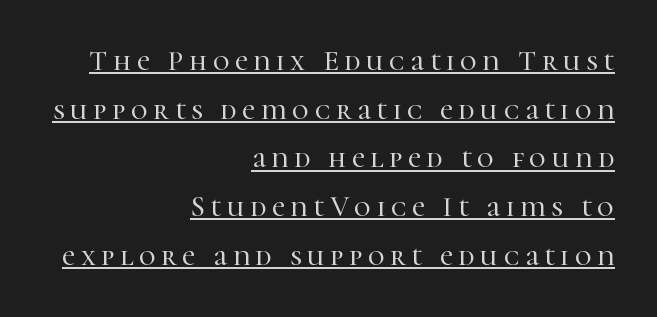
The image shows 29 px serif type, upright; set right-aligned, normal line spacing (1.68x), underlined; high stroke contrast and a medium x-height.
